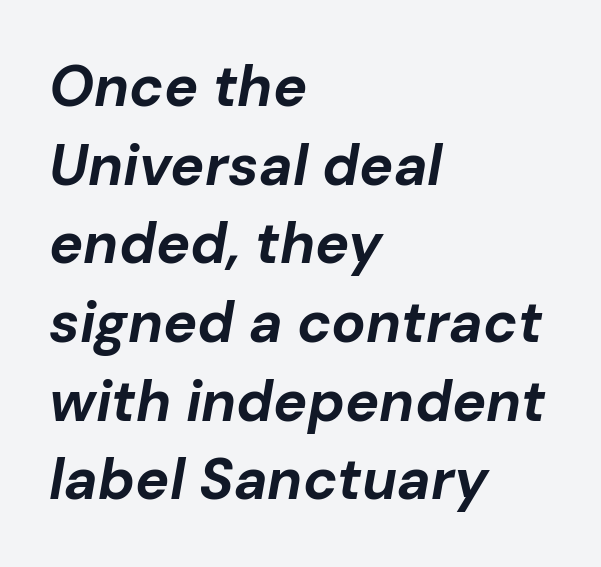
Descender tails drop into unmarked territory. Does the lettering tilt? It does — this is italic. In terms of leading, this rendering sits right in the middle. Nothing unusual about the tracking: characters are spaced as the font intends.
